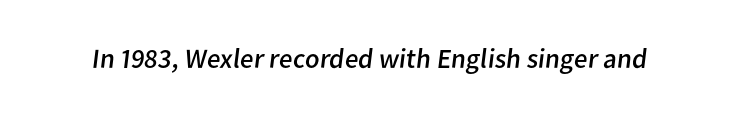
Q: Is the text bold? A: No.
Q: Is the typeface a serif or a sans-serif typeface? A: Sans-serif.
Q: Is the text underlined? A: No.
Q: Is the spacing between letters normal or unusually wide? A: Normal.
Q: Width (condensed, normal, or wide)? A: Normal.
Q: Stroke contrast? A: Low.
Q: x-height? A: Medium.
Q: Monospaced? A: No.
